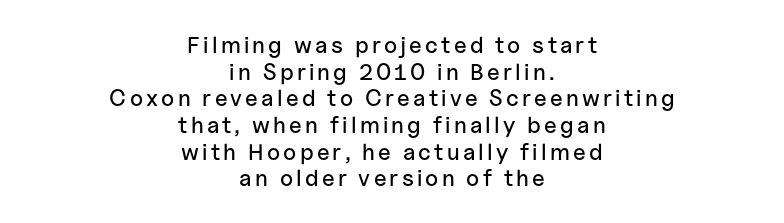
{"italic": "no", "underline": "no", "align": "center", "line_spacing_ratio": 1.16, "glyph_px": 23}
